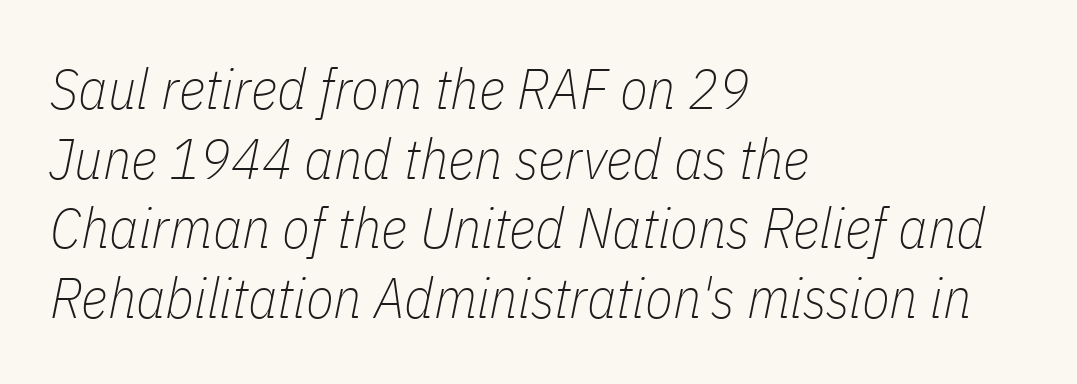
Q: Is the text bold? A: No.
Q: Is the text italic (slanted)? A: Yes, it leans right by about 11 degrees.
Q: Is the text underlined? A: No.
Q: How is the paragraph aligned? A: Left-aligned.
Q: Is the spacing between letters normal or unusually wide? A: Normal.
Q: Width (condensed, normal, or wide)? A: Condensed.
Q: Stroke contrast? A: Low.
Q: x-height? A: Medium.
Q: Monospaced? A: No.
